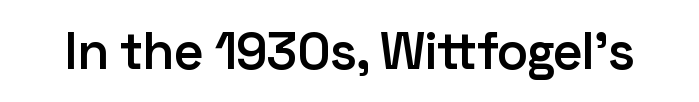
The image shows 52 px semibold sans-serif type, upright; set normal letter spacing, not underlined; low stroke contrast and a medium x-height.
